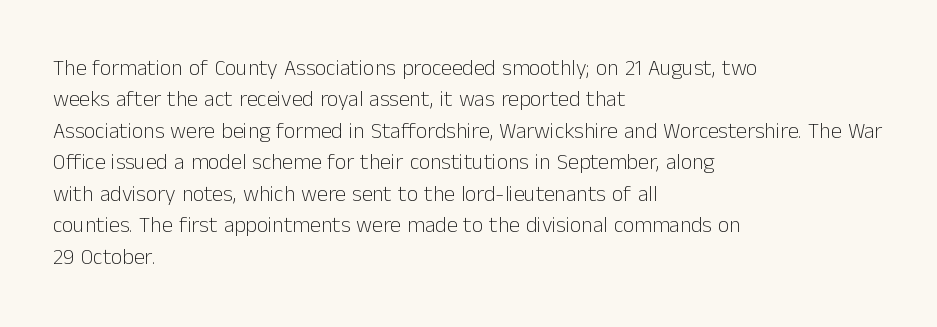
Q: Is the text bold? A: No.
Q: Is the text italic (slanted)? A: No, it is upright.
Q: Is the text underlined? A: No.
Q: How is the paragraph aligned? A: Left-aligned.
Q: Is the spacing between letters normal or unusually wide? A: Normal.
Q: Is the spacing between lines tight, normal or loose? A: Normal.
